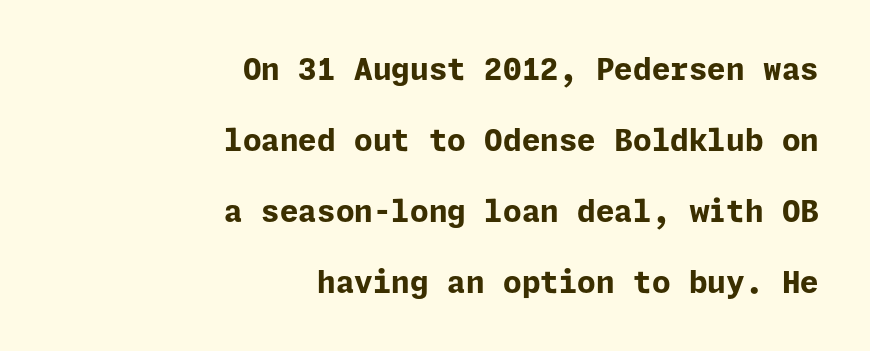
Q: Is the text bold? A: Yes.
Q: Is the text italic (slanted)? A: No, it is upright.
Q: Is the typeface a serif or a sans-serif typeface? A: Sans-serif.
Q: Is the text underlined? A: No.
Q: How is the paragraph aligned? A: Right-aligned.
Q: Is the spacing between letters normal or unusually wide? A: Normal.
Q: Is the spacing between lines tight, normal or loose? A: Loose.
Q: Width (condensed, normal, or wide)? A: Normal.
Q: Stroke contrast? A: Low.
Q: x-height? A: Medium.
